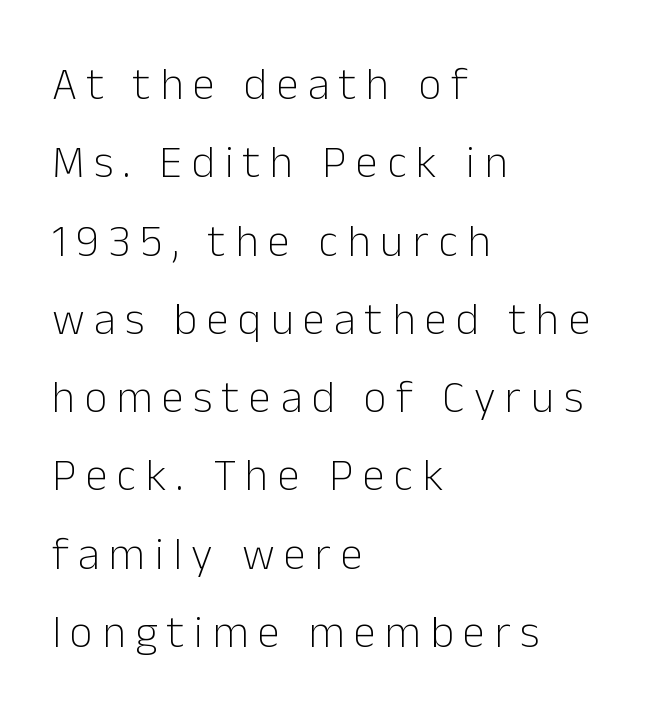
The lines in this sample share a left origin and differ only in where they stop. Is this a sans? Yes — the strokes have no serifs. Letters rest on an invisible, unmarked baseline. Each letter keeps its own natural width here, so spacing adapts to shape. Compared with typical body copy, the letter spacing here is much looser.
